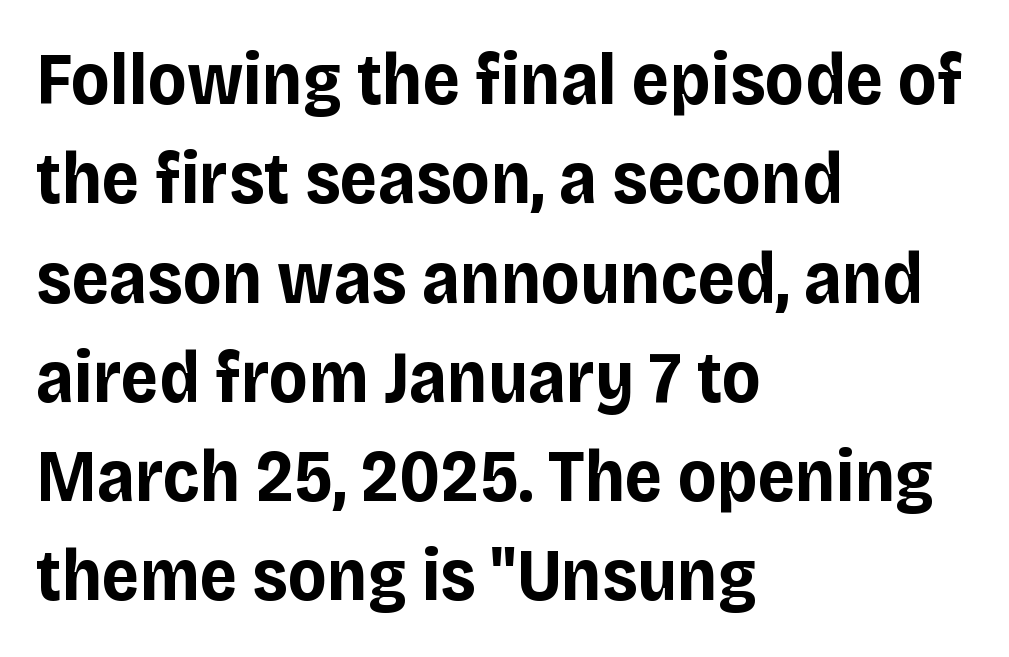
Q: Is the text bold? A: Yes.
Q: Is the text italic (slanted)? A: No, it is upright.
Q: Is the typeface a serif or a sans-serif typeface? A: Sans-serif.
Q: Is the text underlined? A: No.
Q: How is the paragraph aligned? A: Left-aligned.
Q: Is the spacing between letters normal or unusually wide? A: Normal.
Q: Is the spacing between lines tight, normal or loose? A: Normal.
Q: Width (condensed, normal, or wide)? A: Normal.
Q: Stroke contrast? A: Low.
Q: x-height? A: Large.
Q: Monospaced? A: No.
